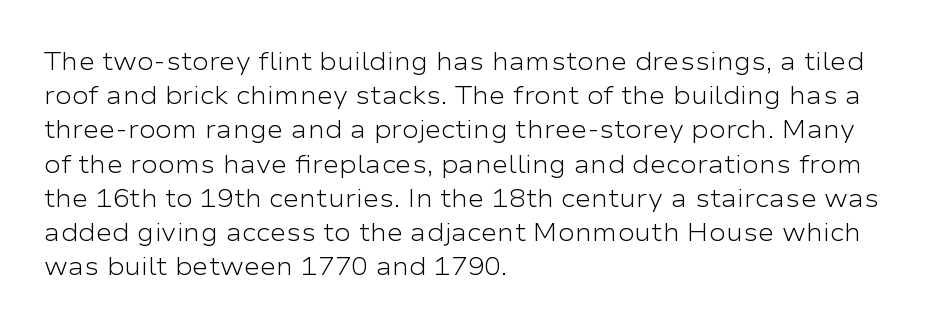
The image shows 25 px text type, upright; set left-aligned, normal line spacing (1.37x), normal letter spacing, not underlined.
